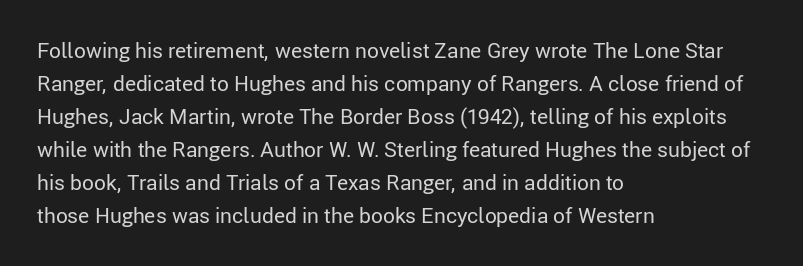
Q: Is the text bold? A: No.
Q: Is the text italic (slanted)? A: No, it is upright.
Q: Is the text underlined? A: No.
Q: How is the paragraph aligned? A: Left-aligned.
Q: Is the spacing between letters normal or unusually wide? A: Normal.
Q: Is the spacing between lines tight, normal or loose? A: Normal.
